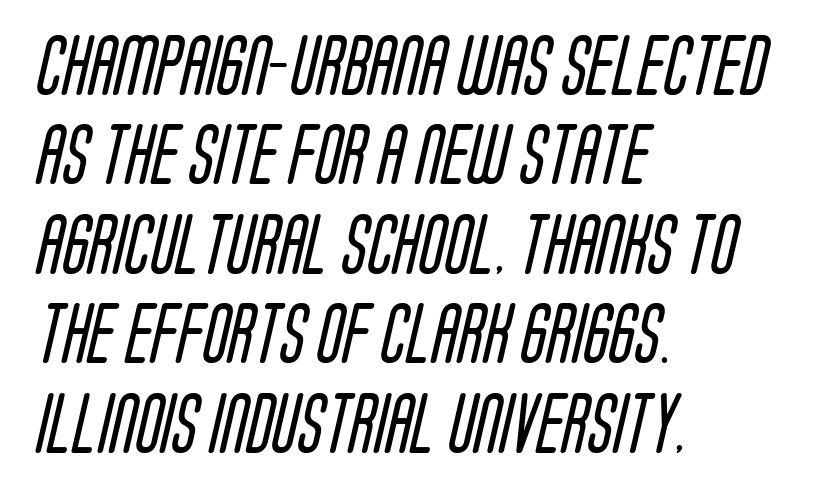
{"serif": "no", "bold": "no", "weight": "regular", "width": "condensed", "stroke_contrast": "low", "x_height": "large", "monospaced": "no", "underline": "no", "align": "left", "line_spacing": "normal", "line_spacing_ratio": 1.49, "letter_spacing": "normal", "letter_spacing_em": 0.0, "glyph_px": 60}
